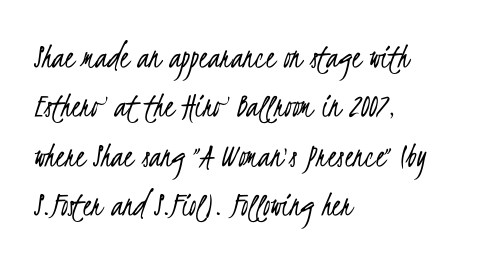
{"serif": "no", "bold": "no", "weight": "light", "width": "condensed", "stroke_contrast": "low", "x_height": "small", "monospaced": "no", "underline": "no", "align": "left", "line_spacing": "normal", "line_spacing_ratio": 1.37, "letter_spacing": "normal", "letter_spacing_em": 0.0, "glyph_px": 36}
